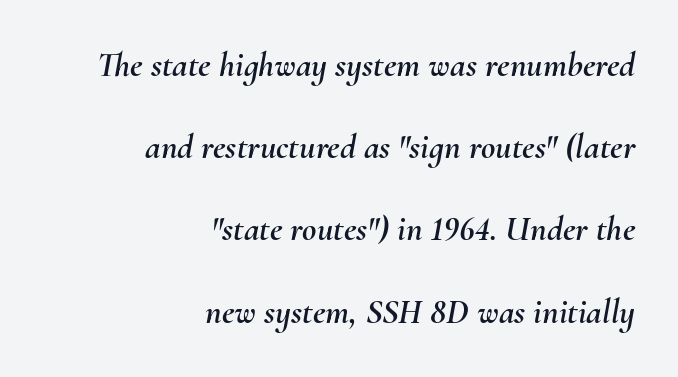
{"italic": "yes", "lean": "right", "slant_degrees": 10, "width": "normal", "stroke_contrast": "medium", "x_height": "small", "monospaced": "no", "underline": "no", "align": "right", "line_spacing": "loose", "line_spacing_ratio": 2.35, "letter_spacing": "normal", "letter_spacing_em": 0.0, "glyph_px": 35}
